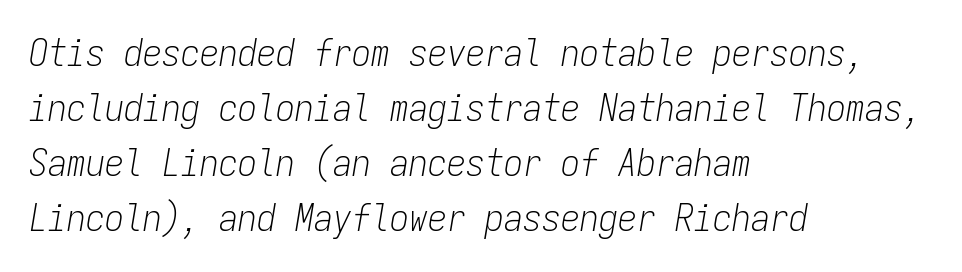
{"italic": "yes", "lean": "right", "slant_degrees": 9, "bold": "no", "weight": "light", "width": "condensed", "stroke_contrast": "low", "x_height": "medium", "monospaced": "yes", "underline": "no", "align": "left", "line_spacing": "normal", "line_spacing_ratio": 1.45, "letter_spacing": "normal", "letter_spacing_em": 0.0, "glyph_px": 38}
